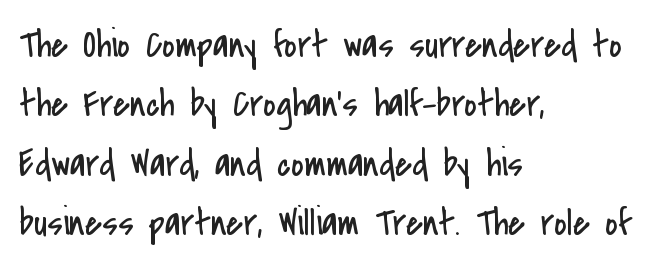
Ordinary non-slanted type is in use. The weight would be labelled regular, book, light, or lighter still. Note the varied advance widths — an 'i' is clearly narrower than an 'm'. Quick note: interline space is typical. The passage is arranged the way most books set body copy — flush left.
